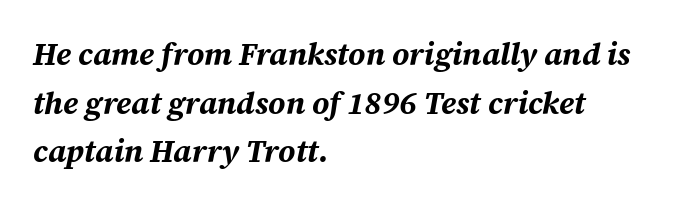
A typesetter would call this zero additional tracking. Think of a printed novel: that variable character pitch is what you see here. This rendering uses left alignment, leaving the right contour irregular. Unmarked baselines from the first word to the last.
